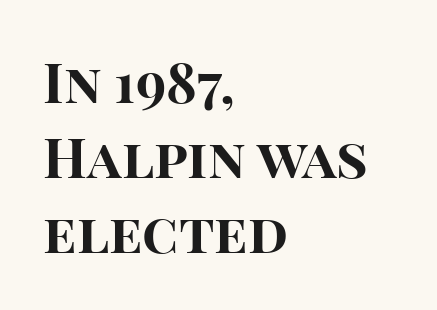
The image shows 55 px bold sans-serif type, upright; set left-aligned, normal line spacing (1.36x), normal letter spacing, not underlined; high stroke contrast and a large x-height.
